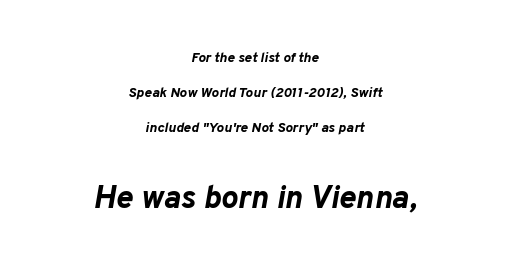
Leading: increased. The face used here is proportionally spaced, like ordinary book or web type. Caption: standard tracking, unaltered. Block two is the big one; block one sits smaller above it. Check the space under the baseline: it is left empty. Alignment: centered.
